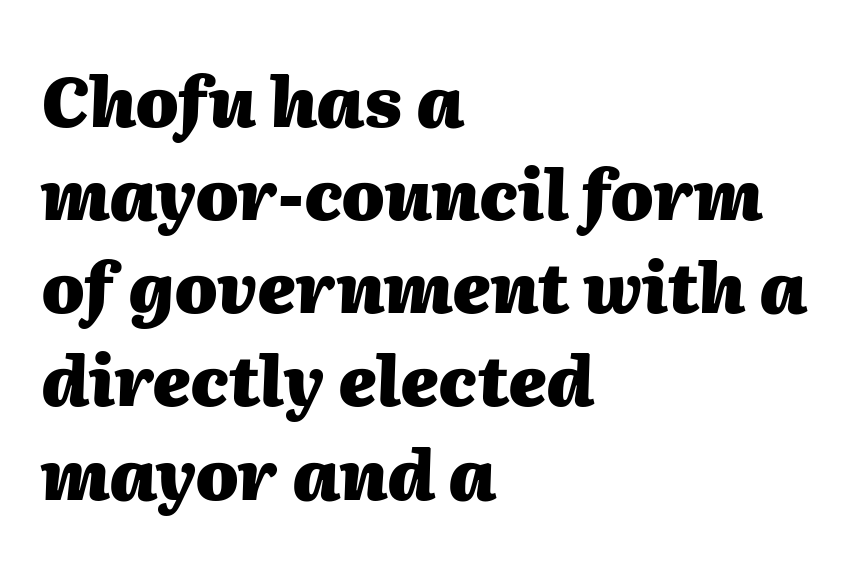
{"italic": "yes", "lean": "right", "slant_degrees": 2, "bold": "yes", "weight": "heavy", "width": "normal", "stroke_contrast": "medium", "x_height": "medium", "monospaced": "no", "underline": "no", "align": "left", "line_spacing": "normal", "line_spacing_ratio": 1.35, "letter_spacing": "normal", "letter_spacing_em": 0.0, "glyph_px": 69}
